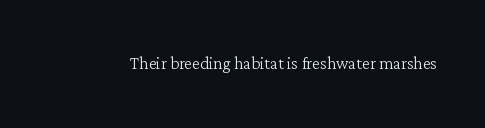
{"italic": "no", "bold": "no", "underline": "no", "letter_spacing": "normal", "letter_spacing_em": 0.0, "glyph_px": 22}
